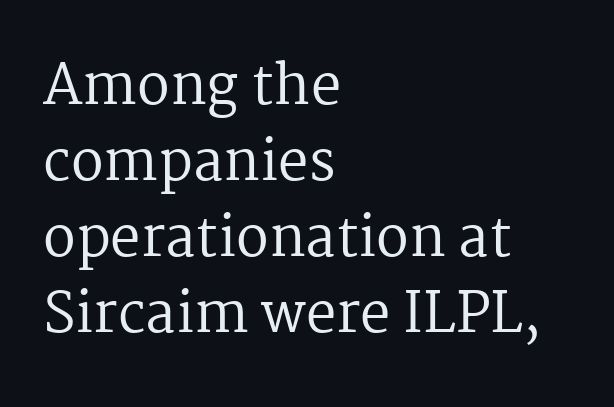
{"serif": "yes", "italic": "no", "bold": "no", "weight": "regular", "width": "normal", "stroke_contrast": "medium", "x_height": "medium", "monospaced": "no", "underline": "no", "align": "left", "line_spacing": "normal", "line_spacing_ratio": 1.41, "letter_spacing": "normal", "letter_spacing_em": 0.0, "glyph_px": 54}
